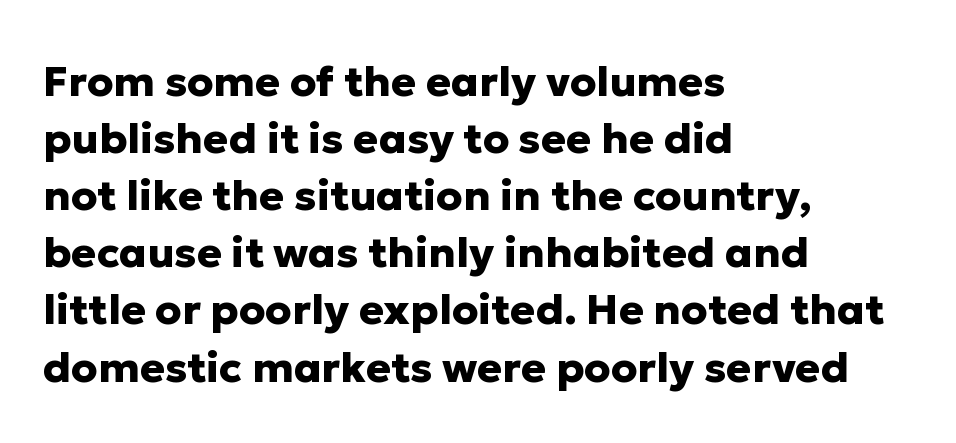
{"serif": "no", "italic": "no", "bold": "yes", "weight": "heavy", "width": "normal", "stroke_contrast": "low", "x_height": "medium", "monospaced": "no", "underline": "no", "align": "left", "line_spacing": "normal", "line_spacing_ratio": 1.36, "letter_spacing": "normal", "letter_spacing_em": 0.0, "glyph_px": 42}
